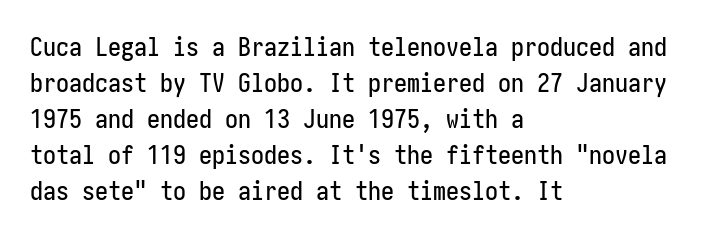
{"italic": "no", "underline": "no", "align": "left", "line_spacing": "normal", "line_spacing_ratio": 1.38, "letter_spacing": "normal", "letter_spacing_em": 0.0, "glyph_px": 26}
